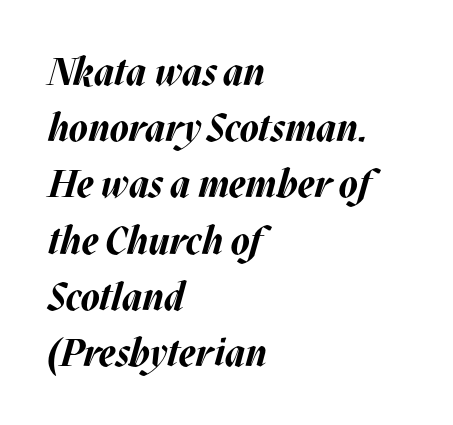
The image shows 38 px bold type, italic (leaning right); set left-aligned, normal line spacing (1.48x), normal letter spacing, not underlined; medium stroke contrast and a large x-height.
